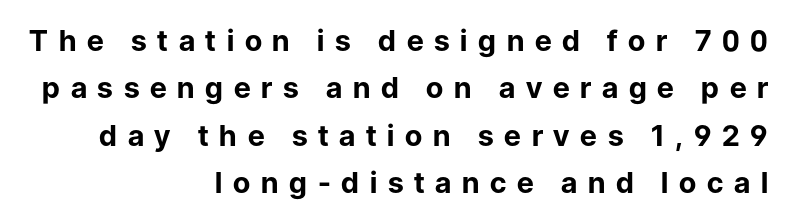
{"serif": "no", "italic": "no", "bold": "yes", "weight": "bold", "width": "normal", "stroke_contrast": "low", "x_height": "medium", "monospaced": "no", "underline": "no", "align": "right", "line_spacing": "normal", "line_spacing_ratio": 1.63, "letter_spacing": "wide", "letter_spacing_em": 0.37, "glyph_px": 29}
